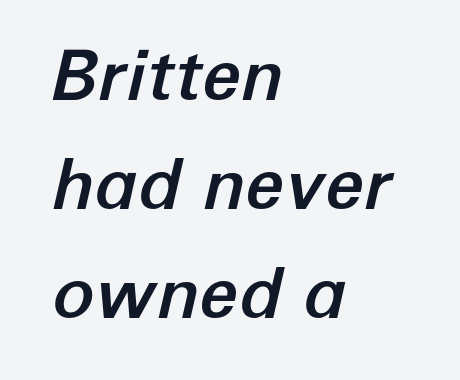
Q: Is the text italic (slanted)? A: Yes, it leans right by about 12 degrees.
Q: Is the text underlined? A: No.
Q: How is the paragraph aligned? A: Left-aligned.
Q: Is the spacing between letters normal or unusually wide? A: Normal.
Q: Is the spacing between lines tight, normal or loose? A: Normal.
Q: Width (condensed, normal, or wide)? A: Normal.
Q: Stroke contrast? A: Low.
Q: x-height? A: Medium.
Q: Monospaced? A: No.
